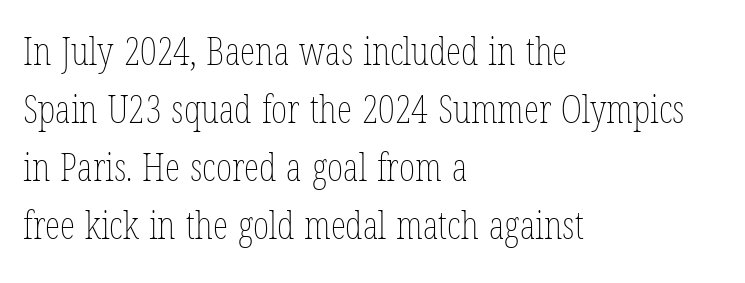
Q: Is the text bold? A: No.
Q: Is the text italic (slanted)? A: No, it is upright.
Q: Is the text underlined? A: No.
Q: How is the paragraph aligned? A: Left-aligned.
Q: Is the spacing between letters normal or unusually wide? A: Normal.
Q: Is the spacing between lines tight, normal or loose? A: Normal.
Q: Width (condensed, normal, or wide)? A: Condensed.
Q: Stroke contrast? A: Low.
Q: x-height? A: Medium.
Q: Monospaced? A: No.
